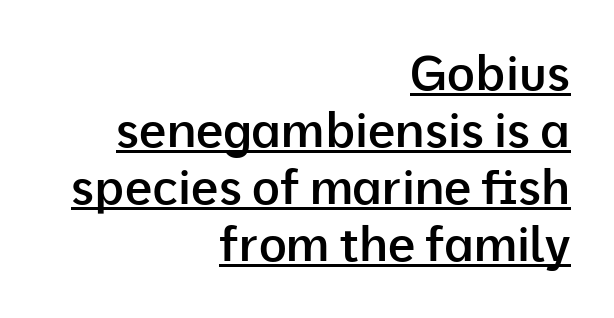
Q: Is the text bold? A: Semi-bold.
Q: Is the text italic (slanted)? A: No, it is upright.
Q: Is the typeface a serif or a sans-serif typeface? A: Sans-serif.
Q: Is the text underlined? A: Yes.
Q: How is the paragraph aligned? A: Right-aligned.
Q: Is the spacing between letters normal or unusually wide? A: Normal.
Q: Width (condensed, normal, or wide)? A: Normal.
Q: Stroke contrast? A: Low.
Q: x-height? A: Medium.
Q: Monospaced? A: No.
